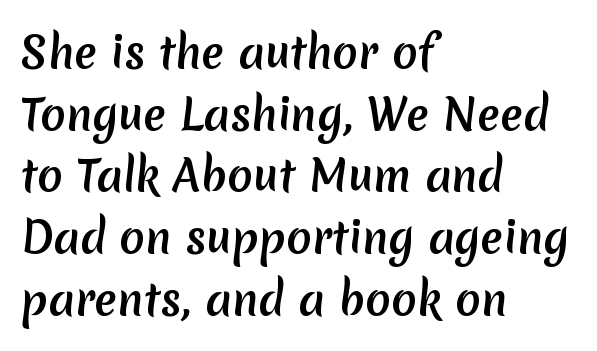
{"serif": "no", "bold": "yes", "weight": "semibold", "width": "normal", "stroke_contrast": "low", "x_height": "medium", "monospaced": "no", "underline": "no", "align": "left", "line_spacing": "normal", "line_spacing_ratio": 1.47, "letter_spacing": "normal", "letter_spacing_em": 0.0, "glyph_px": 42}
